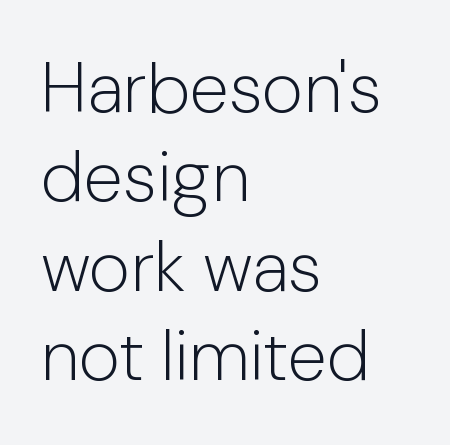
This sample uses an upright cut, with every glyph sitting square on the baseline. The passage shown is typed in a proportional face where columns would drift. This sample uses a sans-serif face. Type without underlining. All the whitespace from short lines collects on the right.
